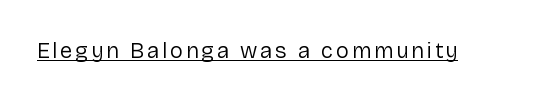
Q: Is the text bold? A: No.
Q: Is the text italic (slanted)? A: No, it is upright.
Q: Is the text underlined? A: Yes.
